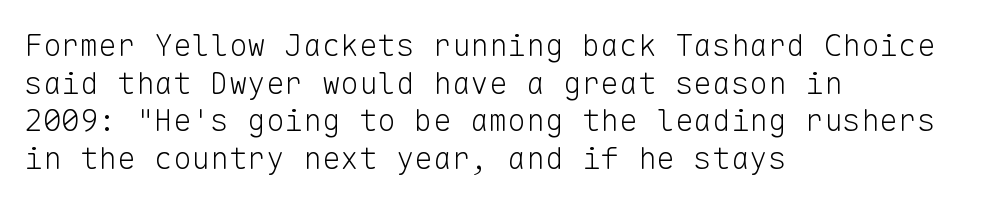
The image shows 31 px light sans-serif type, upright, monospaced; set left-aligned, line spacing 1.21x, normal letter spacing, not underlined; low stroke contrast and a medium x-height.
